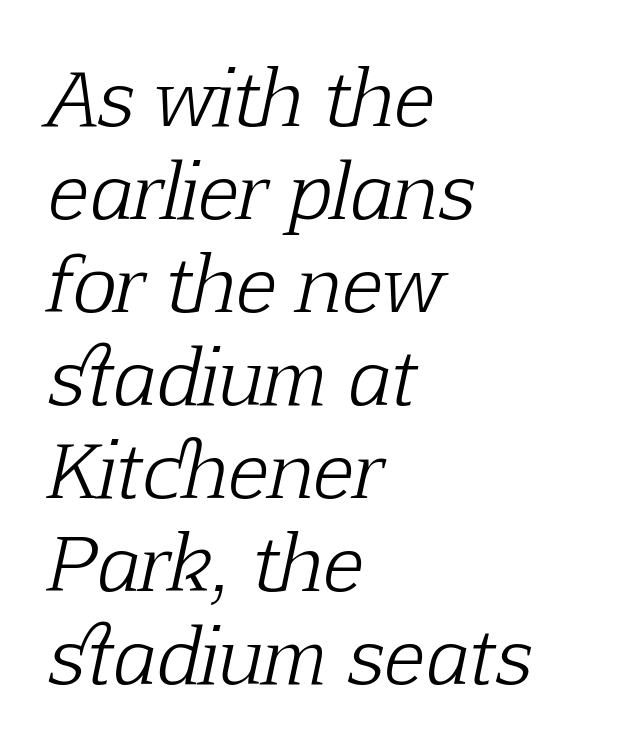
The image shows 75 px light serif type, italic (leaning right); set left-aligned, line spacing 1.24x, normal letter spacing, not underlined; low stroke contrast and a medium x-height.
